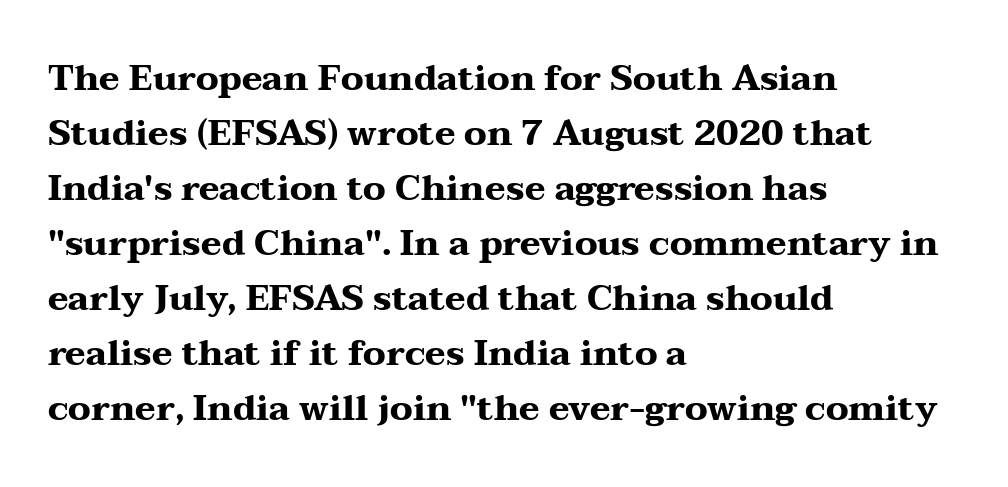
{"serif": "yes", "italic": "no", "bold": "yes", "weight": "heavy", "width": "wide", "stroke_contrast": "medium", "x_height": "medium", "monospaced": "no", "underline": "no", "align": "left", "line_spacing": "normal", "line_spacing_ratio": 1.57, "letter_spacing": "normal", "letter_spacing_em": 0.0, "glyph_px": 35}
